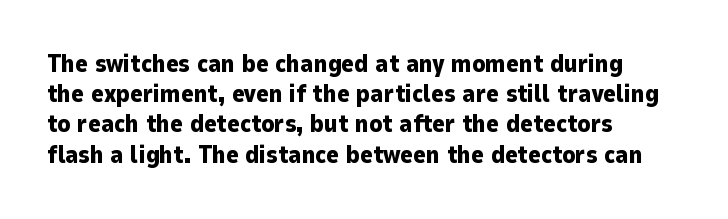
{"italic": "no", "bold": "yes", "underline": "no", "align": "left", "line_spacing": "normal", "line_spacing_ratio": 1.26, "letter_spacing": "normal", "letter_spacing_em": 0.0, "glyph_px": 24}
